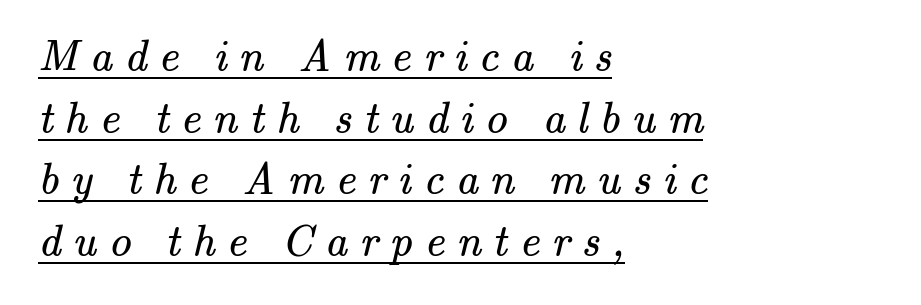
Q: Is the text bold? A: No.
Q: Is the typeface a serif or a sans-serif typeface? A: Serif.
Q: Is the text underlined? A: Yes.
Q: How is the paragraph aligned? A: Left-aligned.
Q: Is the spacing between letters normal or unusually wide? A: Unusually wide.
Q: Is the spacing between lines tight, normal or loose? A: Normal.
Q: Width (condensed, normal, or wide)? A: Normal.
Q: Stroke contrast? A: Medium.
Q: x-height? A: Small.
Q: Monospaced? A: No.
